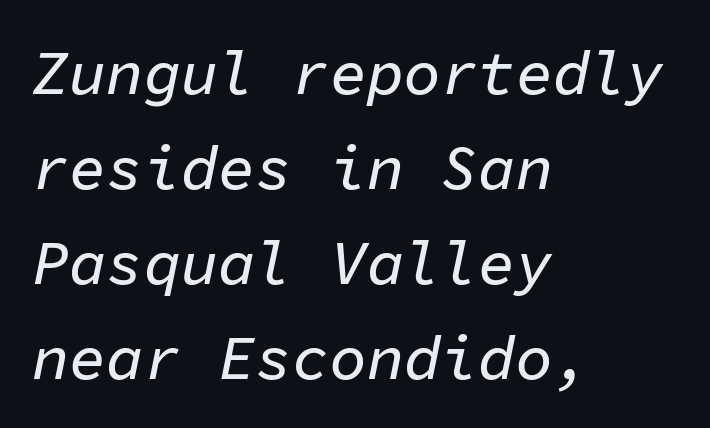
{"italic": "yes", "lean": "right", "slant_degrees": 11, "width": "normal", "stroke_contrast": "low", "x_height": "medium", "monospaced": "yes", "underline": "no", "align": "left", "line_spacing": "normal", "line_spacing_ratio": 1.53, "letter_spacing": "normal", "letter_spacing_em": 0.0, "glyph_px": 62}
